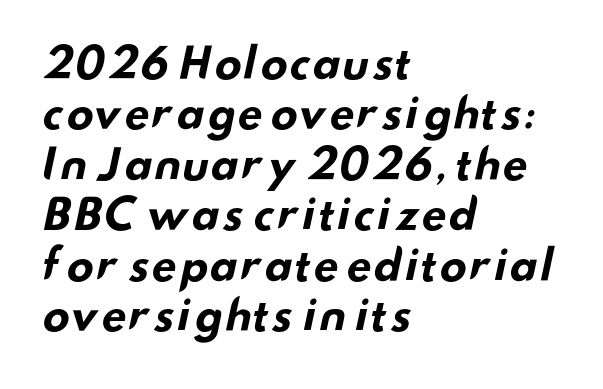
Q: Is the text bold? A: Yes.
Q: Is the typeface a serif or a sans-serif typeface? A: Sans-serif.
Q: Is the text underlined? A: No.
Q: How is the paragraph aligned? A: Left-aligned.
Q: Is the spacing between letters normal or unusually wide? A: Normal.
Q: Width (condensed, normal, or wide)? A: Wide.
Q: Stroke contrast? A: Low.
Q: x-height? A: Small.
Q: Monospaced? A: No.
